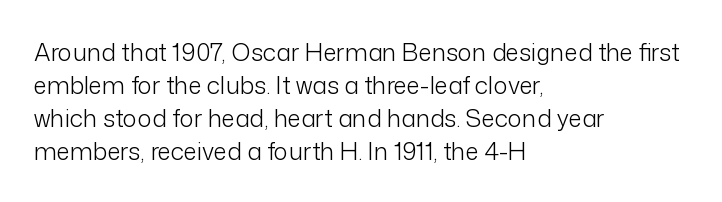
Q: Is the text bold? A: No.
Q: Is the text italic (slanted)? A: No, it is upright.
Q: Is the text underlined? A: No.
Q: How is the paragraph aligned? A: Left-aligned.
Q: Is the spacing between letters normal or unusually wide? A: Normal.
Q: Is the spacing between lines tight, normal or loose? A: Normal.
